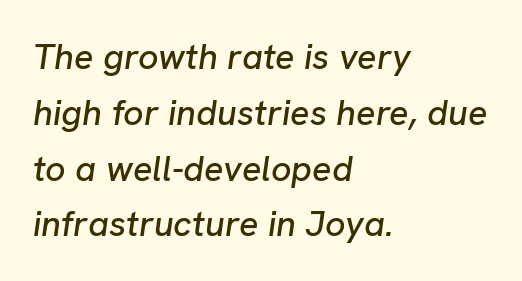
Q: Is the text italic (slanted)? A: Yes, it leans right by about 8 degrees.
Q: Is the text underlined? A: No.
Q: How is the paragraph aligned? A: Left-aligned.
Q: Is the spacing between letters normal or unusually wide? A: Normal.
Q: Is the spacing between lines tight, normal or loose? A: Normal.
Q: Width (condensed, normal, or wide)? A: Normal.
Q: Stroke contrast? A: Low.
Q: x-height? A: Medium.
Q: Monospaced? A: No.
